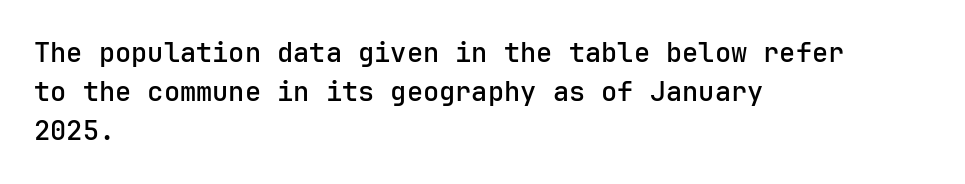
The image shows 27 px text type, upright; set left-aligned, normal line spacing (1.45x), normal letter spacing, not underlined.
